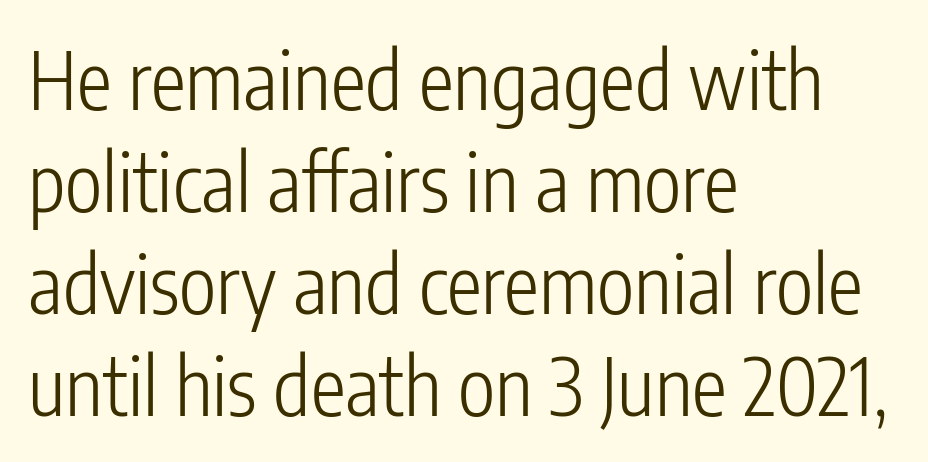
The image shows 79 px light, condensed sans-serif type, upright; set left-aligned, normal line spacing (1.29x), normal letter spacing, not underlined; low stroke contrast and a medium x-height.
